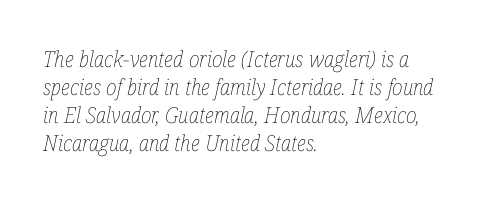
These glyphs show unthickened strokes, regular width or finer. Characters are canted at an angle relative to the baseline's perpendicular. The rendering anchors every line to the left-hand side. Leading matches the norm, producing a regular column. The passage shown has conventional tracking throughout. Quick note: underline off.
